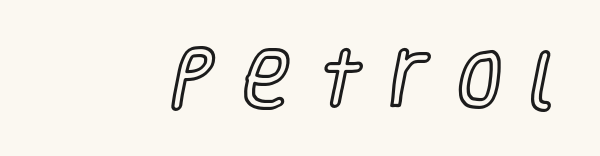
Q: Is the text italic (slanted)? A: Yes.
Q: Is the text underlined? A: No.
Q: Is the spacing between letters normal or unusually wide? A: Unusually wide.
Q: Width (condensed, normal, or wide)? A: Condensed.
Q: x-height? A: Large.
Q: Monospaced? A: No.
